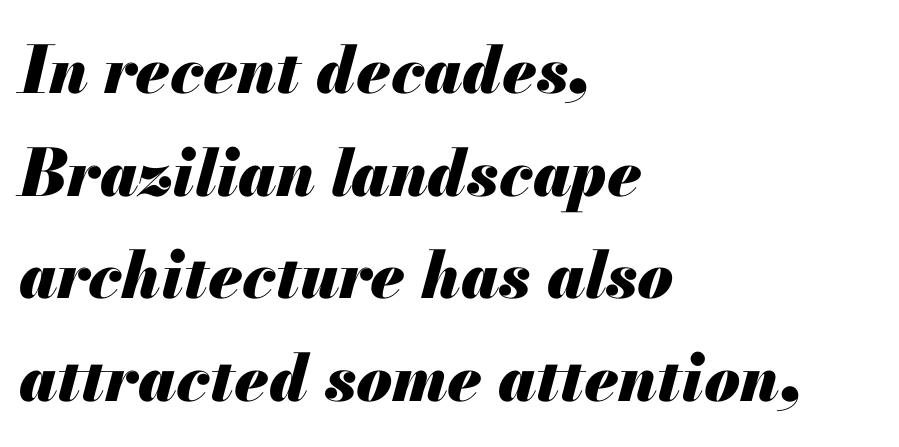
{"italic": "yes", "lean": "right", "slant_degrees": 13, "bold": "yes", "weight": "heavy", "width": "normal", "stroke_contrast": "medium", "x_height": "small", "monospaced": "no", "underline": "no", "align": "left", "line_spacing": "normal", "line_spacing_ratio": 1.58, "letter_spacing": "normal", "letter_spacing_em": 0.0, "glyph_px": 65}
